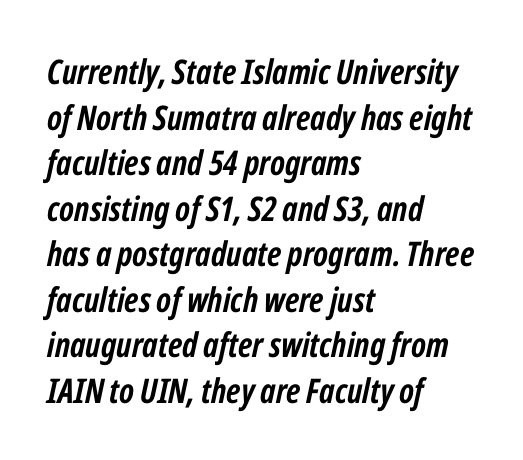
{"italic": "yes", "lean": "right", "slant_degrees": 12, "bold": "yes", "weight": "semibold", "width": "condensed", "stroke_contrast": "low", "x_height": "medium", "monospaced": "no", "underline": "no", "align": "left", "line_spacing": "normal", "line_spacing_ratio": 1.34, "letter_spacing": "normal", "letter_spacing_em": 0.0, "glyph_px": 34}
